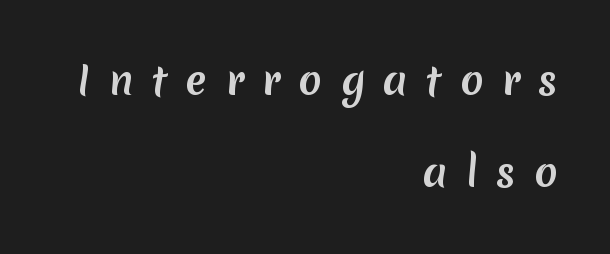
The image shows 39 px sans-serif type; set right-aligned, loose line spacing (2.36x), unusually wide letter spacing (+0.47 em), not underlined; medium stroke contrast and a medium x-height.
